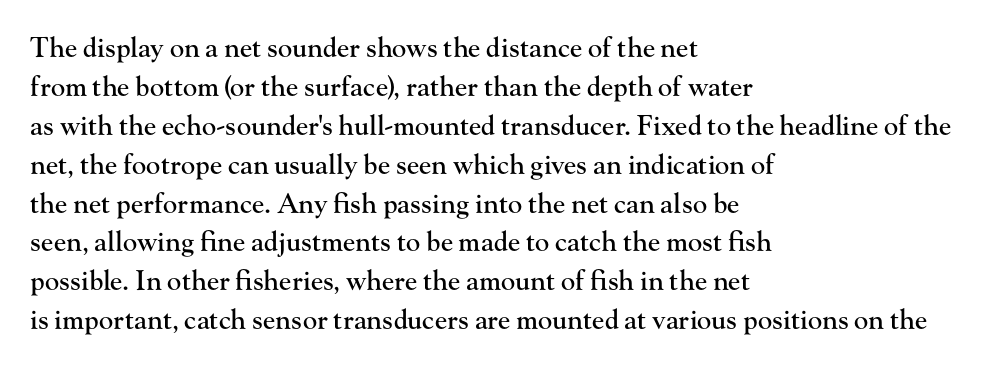
The image shows 27 px text type, upright; set left-aligned, normal line spacing (1.44x), normal letter spacing, not underlined.
